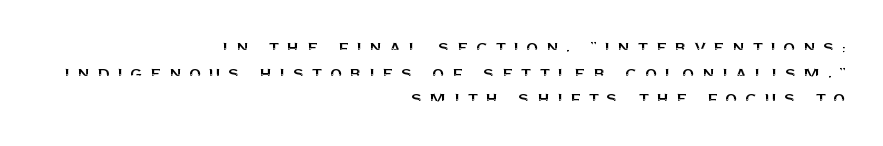
The image shows 20 px text type, upright; set right-aligned, normal line spacing (1.28x), unusually wide letter spacing (+0.35 em), not underlined.
